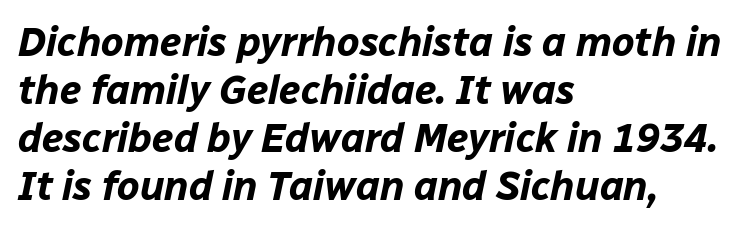
The image shows 40 px bold type, italic (leaning right); set left-aligned, line spacing 1.2x, normal letter spacing, not underlined; low stroke contrast and a medium x-height.
